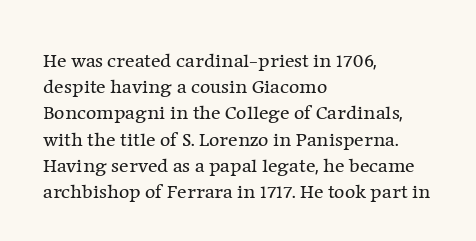
No chunkiness to these letters — they're not bold. Alignment: flush left. Do the letters lean? They stand straight. Horizontal bands of white between lines are of average thickness. Has an underline been added? It has not. Is the letter spacing exaggerated? No — it looks like the ordinary default.
